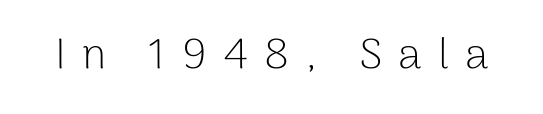
The rendering uses natural spacing where letterforms have individual widths. The type is letterspaced generously, with wide tracking. Rendered with straight, roman letterforms. Has an underline been added? It has not.
